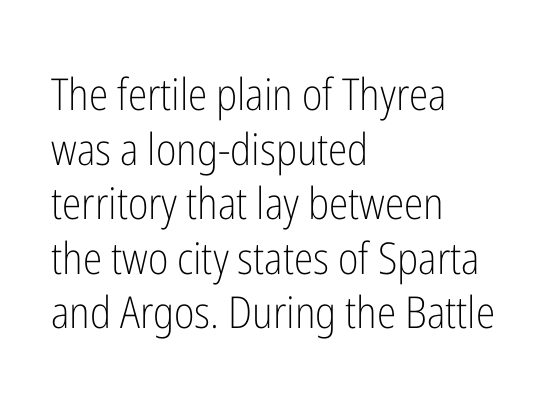
The image shows 44 px light, condensed sans-serif type, upright; set left-aligned, line spacing 1.24x, normal letter spacing, not underlined; low stroke contrast and a medium x-height.
